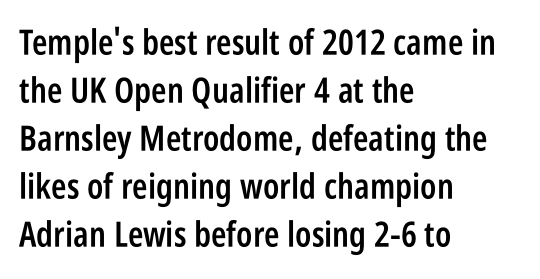
Q: Is the text bold? A: Semi-bold.
Q: Is the text italic (slanted)? A: No, it is upright.
Q: Is the typeface a serif or a sans-serif typeface? A: Sans-serif.
Q: Is the text underlined? A: No.
Q: How is the paragraph aligned? A: Left-aligned.
Q: Is the spacing between letters normal or unusually wide? A: Normal.
Q: Is the spacing between lines tight, normal or loose? A: Normal.
Q: Width (condensed, normal, or wide)? A: Condensed.
Q: Stroke contrast? A: Low.
Q: x-height? A: Large.
Q: Monospaced? A: No.
